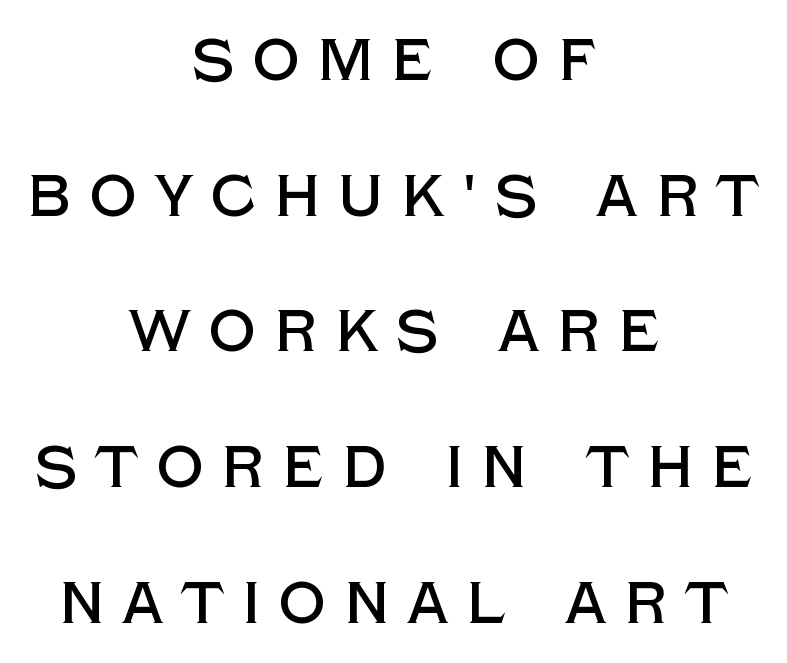
The image shows 59 px sans-serif type, upright; set centered, loose line spacing (2.3x), unusually wide letter spacing (+0.3 em), not underlined; a large x-height.
